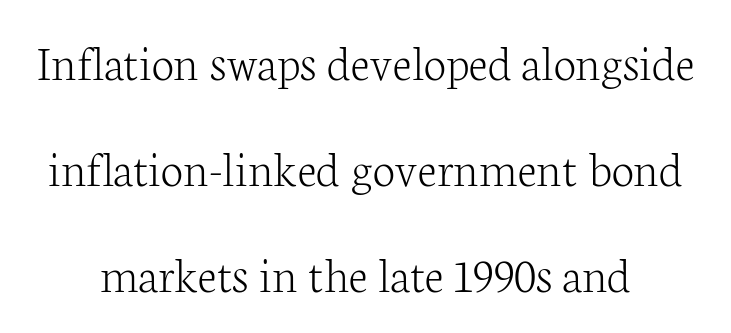
Leading: increased. Compared with a typical body face, this is equally light or lighter still. Looks like regular typesetting: each glyph gets only the width it needs. How are the letters spaced? Ordinarily, with no added tracking.
